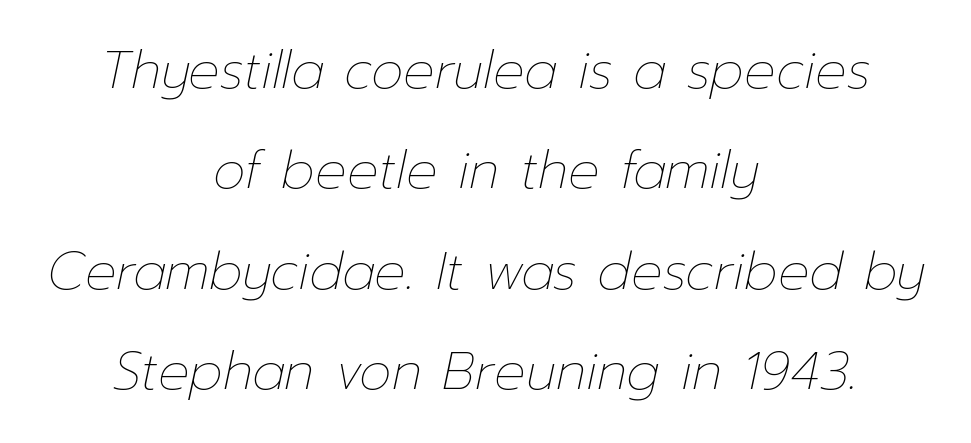
The image shows 52 px thin type, italic (leaning right); set centered, loose line spacing (1.93x), normal letter spacing, not underlined; low stroke contrast and a medium x-height.
